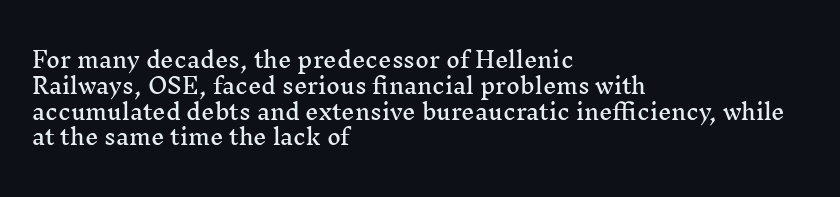
Q: Is the text italic (slanted)? A: No, it is upright.
Q: Is the text underlined? A: No.
Q: How is the paragraph aligned? A: Left-aligned.
Q: Is the spacing between letters normal or unusually wide? A: Normal.
